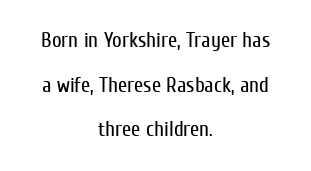
The image shows 21 px text type, upright; set centered, loose line spacing (2.13x), normal letter spacing, not underlined.
